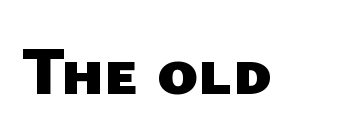
Q: Is the text bold? A: Yes.
Q: Is the typeface a serif or a sans-serif typeface? A: Sans-serif.
Q: Is the text underlined? A: No.
Q: Is the spacing between letters normal or unusually wide? A: Normal.
Q: Width (condensed, normal, or wide)? A: Normal.
Q: Stroke contrast? A: Low.
Q: x-height? A: Medium.
Q: Monospaced? A: No.
